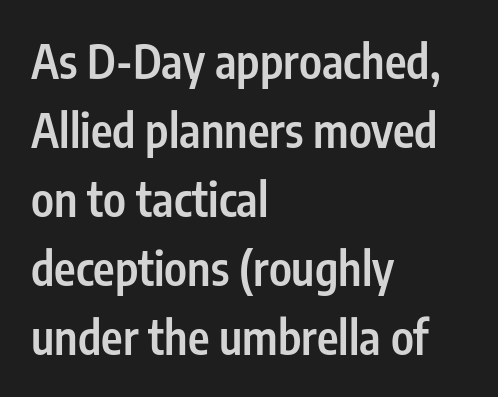
{"serif": "no", "italic": "no", "bold": "semi", "weight": "semibold", "width": "condensed", "stroke_contrast": "low", "x_height": "medium", "monospaced": "no", "underline": "no", "align": "left", "line_spacing": "normal", "line_spacing_ratio": 1.5, "letter_spacing": "normal", "letter_spacing_em": 0.0, "glyph_px": 46}
